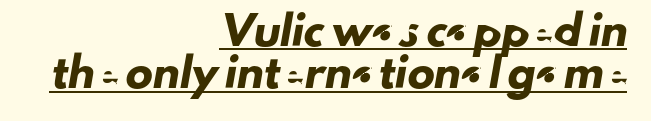
The image shows 27 px text type; set right-aligned, normal line spacing (1.56x), normal letter spacing, underlined.
